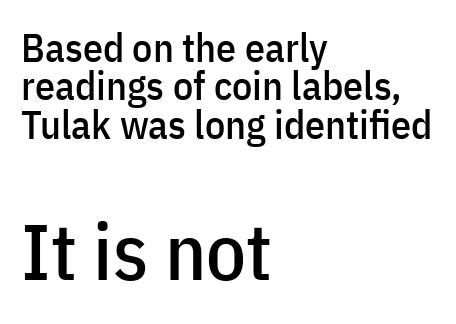
Just letters on the line, the space beneath them empty. This rendering employs a face without finishing strokes, i.e., a sans-serif. Rendered with straight, roman letterforms. The emphasis by scale lands on block number two, below.
